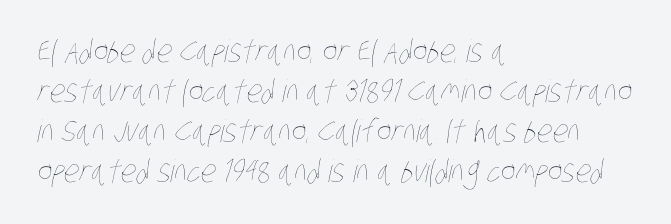
Q: Is the text bold? A: No.
Q: Is the text underlined? A: No.
Q: How is the paragraph aligned? A: Left-aligned.
Q: Is the spacing between letters normal or unusually wide? A: Normal.
Q: Is the spacing between lines tight, normal or loose? A: Normal.
Q: Width (condensed, normal, or wide)? A: Condensed.
Q: Stroke contrast? A: Low.
Q: x-height? A: Large.
Q: Monospaced? A: No.
